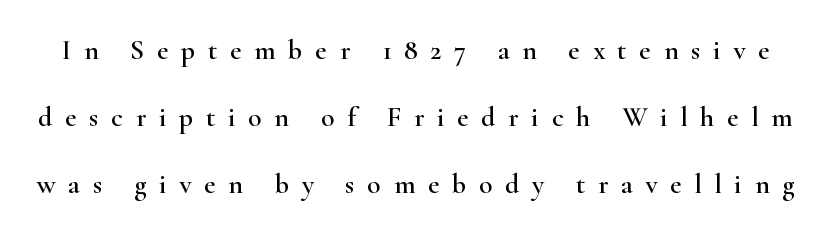
You could only call the tracking loose — the letters float apart. Horizontal bands of white between lines are thick stripes. Font category for this specimen: serif. The gap between lines stays unmarked. Rendered with straight, roman letterforms. Character widths vary here, with narrow letters taking less room than wide ones.
